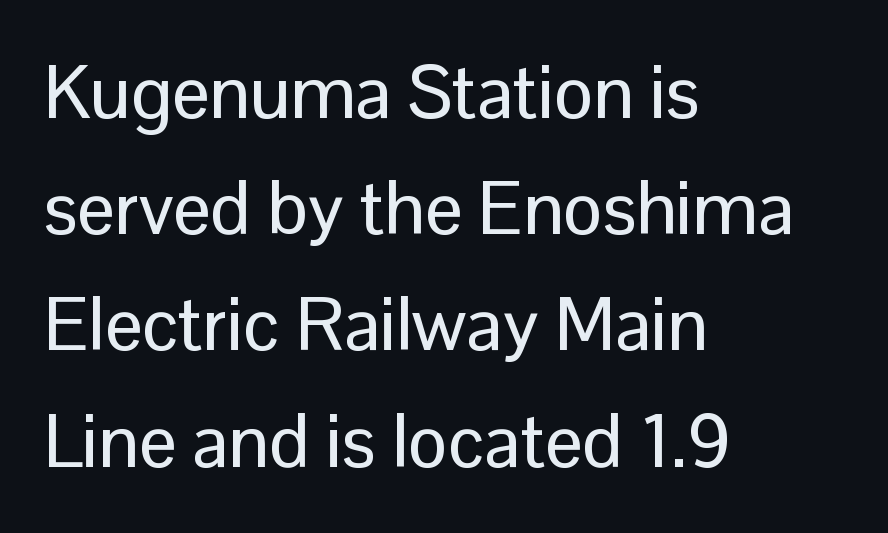
Q: Is the text italic (slanted)? A: No, it is upright.
Q: Is the typeface a serif or a sans-serif typeface? A: Sans-serif.
Q: Is the text underlined? A: No.
Q: How is the paragraph aligned? A: Left-aligned.
Q: Is the spacing between letters normal or unusually wide? A: Normal.
Q: Is the spacing between lines tight, normal or loose? A: Normal.
Q: Width (condensed, normal, or wide)? A: Normal.
Q: Stroke contrast? A: Low.
Q: x-height? A: Medium.
Q: Monospaced? A: No.
